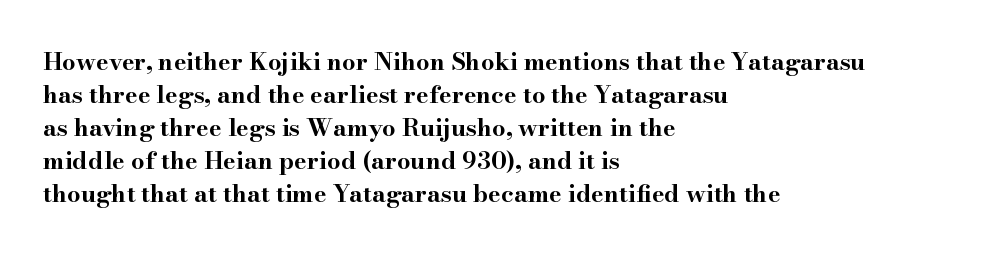
These lines keep a tight, regular rhythm from letter to letter. Heavy-handed strokes throughout: this text is bold. A normal amount of white space separates one row of letters from the next. The font's upright variant was chosen for this text. The string is rendered with underlining switched off. Which margin do the lines hug? The left one — the right edge is uneven.
